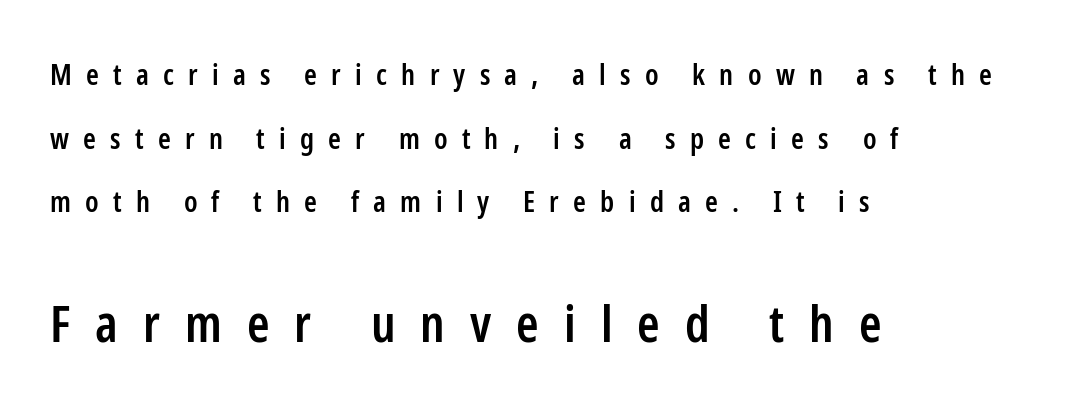
You could only call the tracking loose — the letters float apart. The letters advance in unequal steps, a hallmark of proportional type. The strip under each line holds only bare page. Teacher's note: observe the even left margin — that is flush-left alignment.
